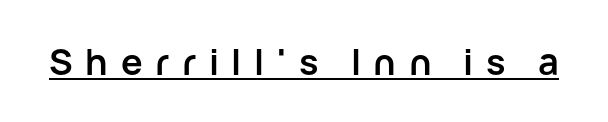
Q: Is the text bold? A: Yes.
Q: Is the text italic (slanted)? A: No, it is upright.
Q: Is the typeface a serif or a sans-serif typeface? A: Sans-serif.
Q: Is the text underlined? A: Yes.
Q: Is the spacing between letters normal or unusually wide? A: Unusually wide.
Q: Width (condensed, normal, or wide)? A: Normal.
Q: Stroke contrast? A: Low.
Q: x-height? A: Medium.
Q: Monospaced? A: No.
